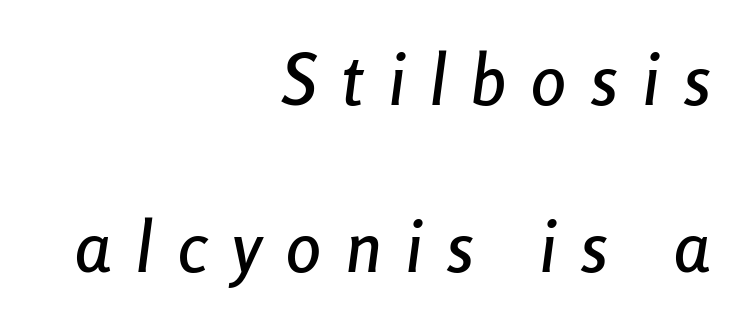
The typography opts for an oblique posture over an upright one. A student would call this right alignment; a typographer would say flush right, rag left. The passage shown has open, widely tracked lettering throughout. No word sits above an underline. The rendering uses a large line-height, opening up the rows.
